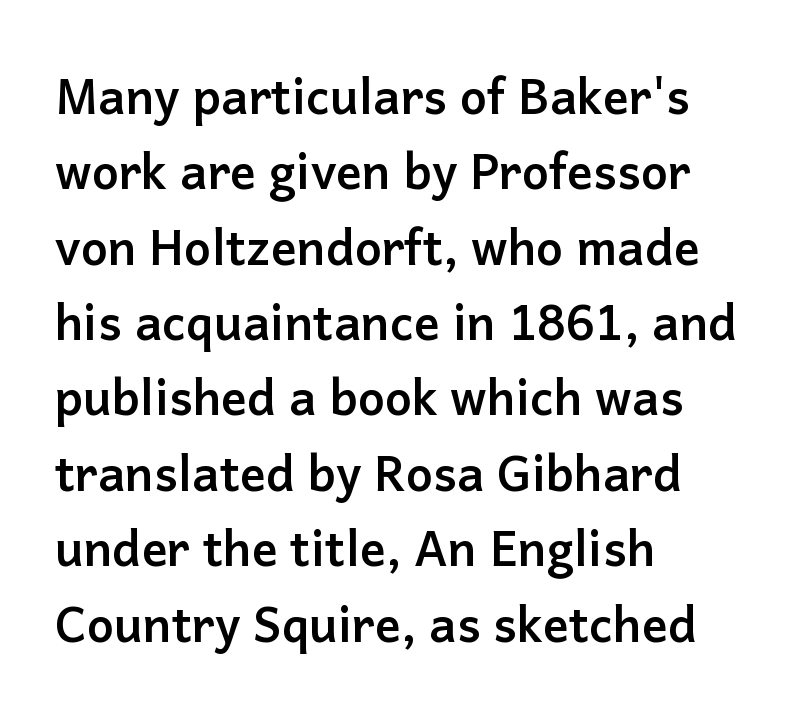
The image shows 48 px semibold sans-serif type, upright; set left-aligned, normal line spacing (1.57x), normal letter spacing, not underlined; low stroke contrast and a medium x-height.
